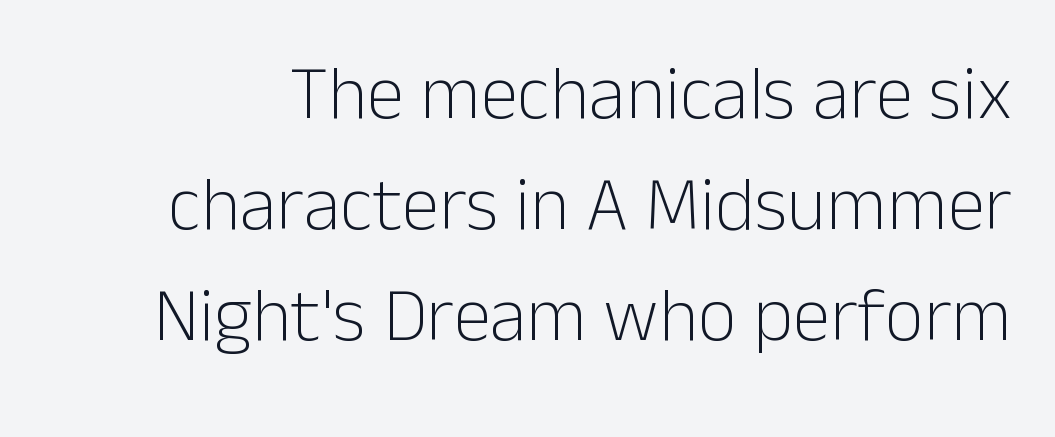
The image shows 76 px light sans-serif type, upright; set normal line spacing (1.46x), normal letter spacing, not underlined; low stroke contrast and a medium x-height.
